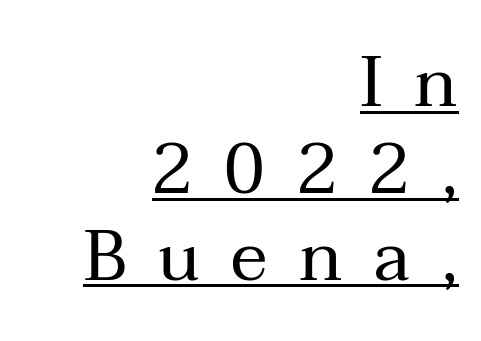
{"serif": "yes", "italic": "no", "bold": "no", "weight": "regular", "width": "normal", "stroke_contrast": "medium", "x_height": "medium", "monospaced": "no", "underline": "yes", "align": "right", "line_spacing_ratio": 1.24, "letter_spacing": "wide", "letter_spacing_em": 0.45, "glyph_px": 70}
